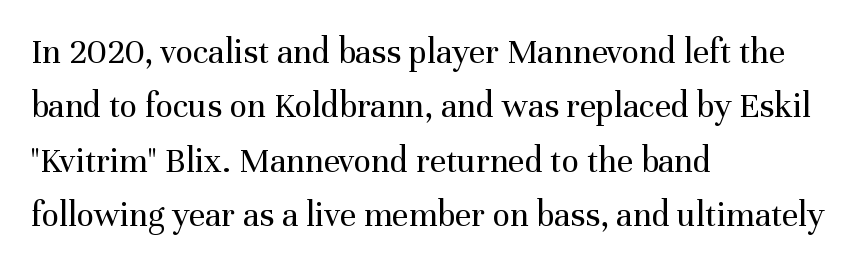
{"serif": "yes", "italic": "no", "bold": "no", "weight": "regular", "width": "normal", "stroke_contrast": "medium", "x_height": "medium", "monospaced": "no", "underline": "no", "align": "left", "line_spacing": "normal", "line_spacing_ratio": 1.51, "letter_spacing": "normal", "letter_spacing_em": 0.0, "glyph_px": 36}
